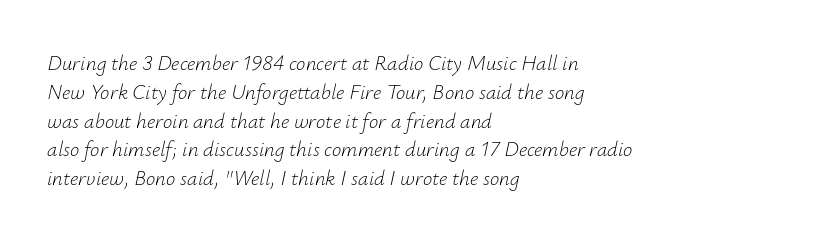
{"italic": "yes", "lean": "right", "slant_degrees": 12, "bold": "no", "underline": "no", "align": "left", "line_spacing": "normal", "line_spacing_ratio": 1.37, "letter_spacing": "normal", "letter_spacing_em": 0.0, "glyph_px": 21}
